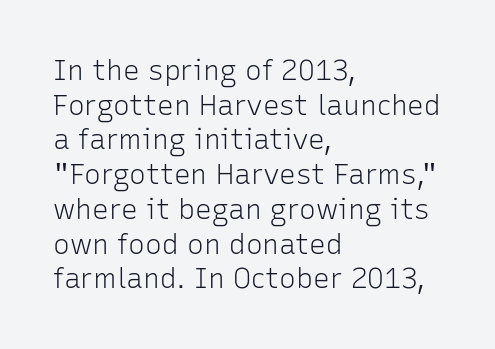
{"serif": "no", "italic": "no", "bold": "no", "weight": "light", "width": "normal", "stroke_contrast": "low", "x_height": "medium", "monospaced": "no", "underline": "no", "align": "left", "line_spacing_ratio": 1.24, "letter_spacing": "normal", "letter_spacing_em": 0.0, "glyph_px": 28}
